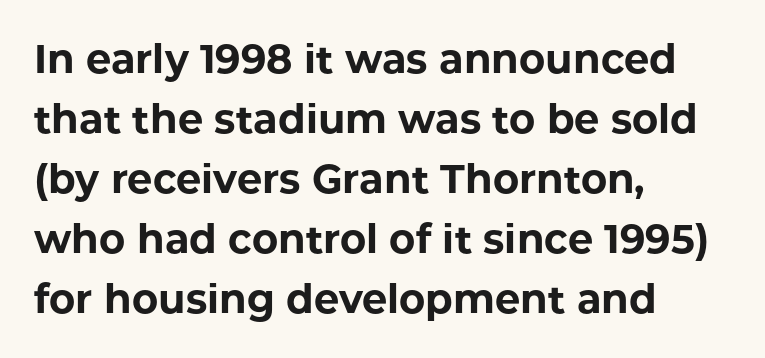
The image shows 40 px bold sans-serif type, upright; set left-aligned, normal line spacing (1.5x), normal letter spacing, not underlined; low stroke contrast and a medium x-height.
